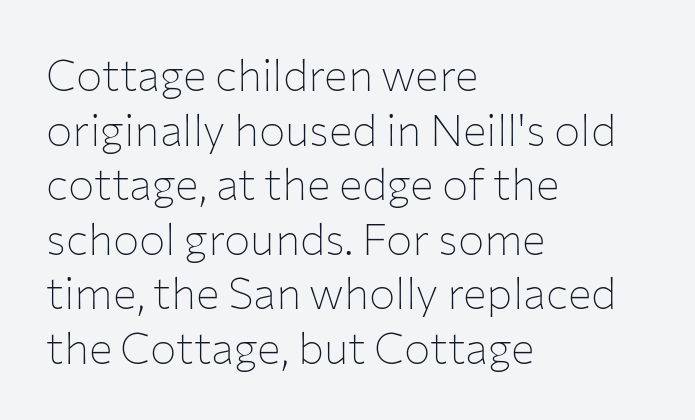
{"serif": "no", "italic": "no", "bold": "no", "weight": "thin", "width": "normal", "stroke_contrast": "low", "x_height": "medium", "monospaced": "no", "underline": "no", "align": "left", "line_spacing_ratio": 1.24, "letter_spacing": "normal", "letter_spacing_em": 0.0, "glyph_px": 44}
